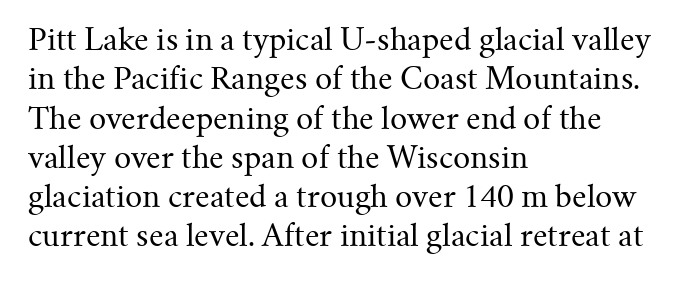
Q: Is the text bold? A: No.
Q: Is the text italic (slanted)? A: No, it is upright.
Q: Is the typeface a serif or a sans-serif typeface? A: Serif.
Q: Is the text underlined? A: No.
Q: How is the paragraph aligned? A: Left-aligned.
Q: Is the spacing between letters normal or unusually wide? A: Normal.
Q: Is the spacing between lines tight, normal or loose? A: Normal.
Q: Width (condensed, normal, or wide)? A: Normal.
Q: Stroke contrast? A: Medium.
Q: x-height? A: Small.
Q: Monospaced? A: No.
